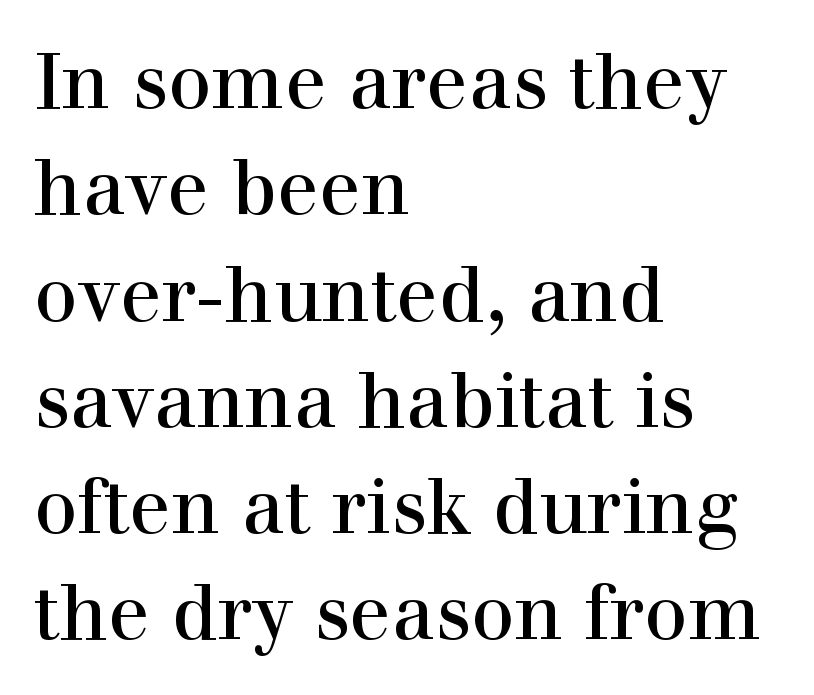
The image shows 77 px serif type, upright; set left-aligned, normal line spacing (1.38x), normal letter spacing, not underlined; a medium x-height.
